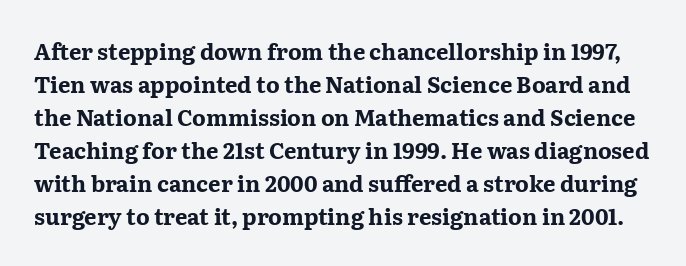
The image shows 22 px bold type, upright; set normal line spacing (1.5x), normal letter spacing, not underlined.
